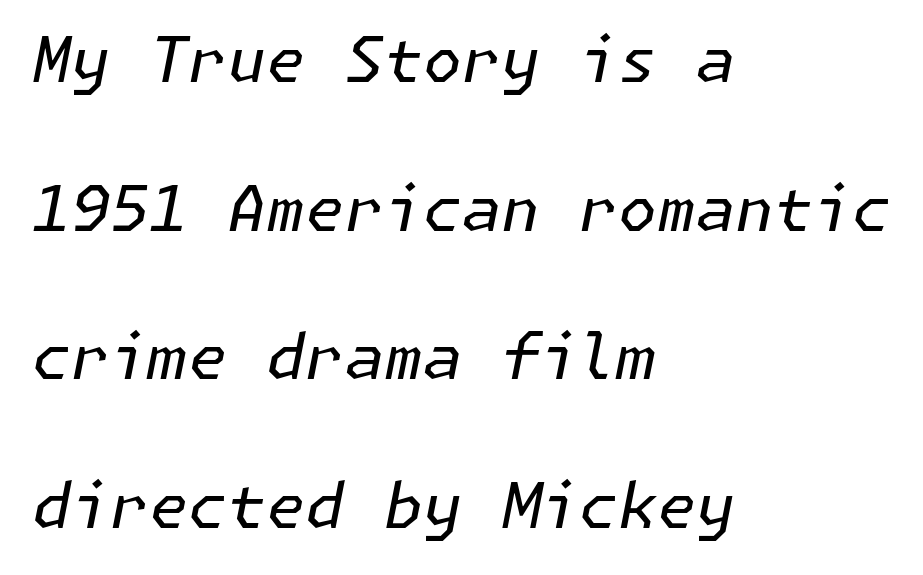
Q: Is the text bold? A: No.
Q: Is the text italic (slanted)? A: Yes, it leans right by about 11 degrees.
Q: Is the text underlined? A: No.
Q: How is the paragraph aligned? A: Left-aligned.
Q: Is the spacing between letters normal or unusually wide? A: Normal.
Q: Is the spacing between lines tight, normal or loose? A: Loose.
Q: Width (condensed, normal, or wide)? A: Normal.
Q: Stroke contrast? A: Low.
Q: x-height? A: Medium.
